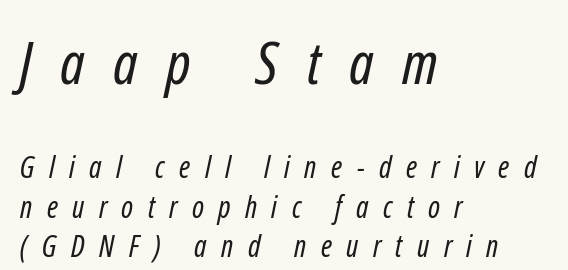
Bigger letters appear in the top chunk; the bottom chunk is reduced. These lines are set flush left with a ragged right edge. If you measured baseline to baseline, you'd find a middling distance. Letter spacing: wide.
